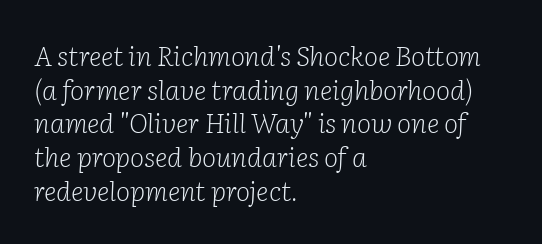
The image shows 27 px text type, italic (leaning right); set left-aligned, normal line spacing (1.25x), normal letter spacing, not underlined.
